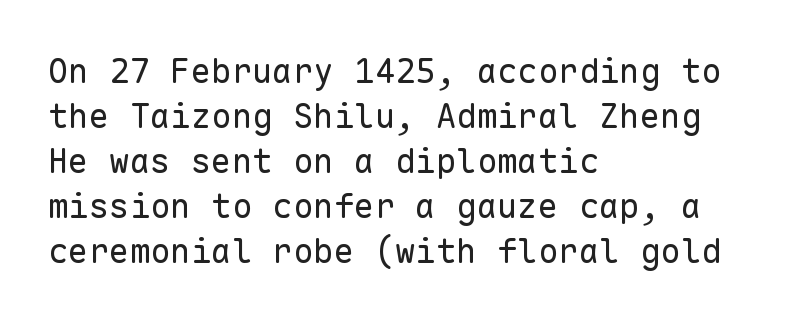
The image shows 34 px regular-weight sans-serif type, upright, monospaced; set left-aligned, normal line spacing (1.32x), normal letter spacing, not underlined; low stroke contrast and a medium x-height.
